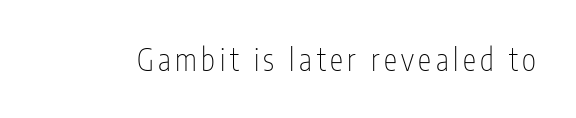
Italic? Not at all — the glyphs are vertical. No word sits above an underline. This sample has the flowing, uneven cadence of proportional lettering. No heavy texture on the line: the type isn't bold. Font category for this specimen: sans-serif.
